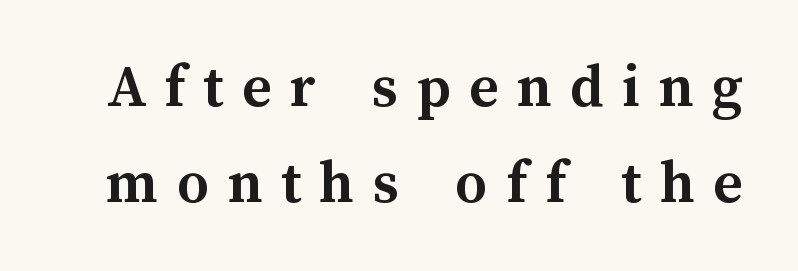
Q: Is the text bold? A: Yes.
Q: Is the text italic (slanted)? A: No, it is upright.
Q: Is the text underlined? A: No.
Q: Is the spacing between letters normal or unusually wide? A: Unusually wide.
Q: Is the spacing between lines tight, normal or loose? A: Normal.
Q: Width (condensed, normal, or wide)? A: Normal.
Q: Stroke contrast? A: Medium.
Q: x-height? A: Medium.
Q: Monospaced? A: No.
